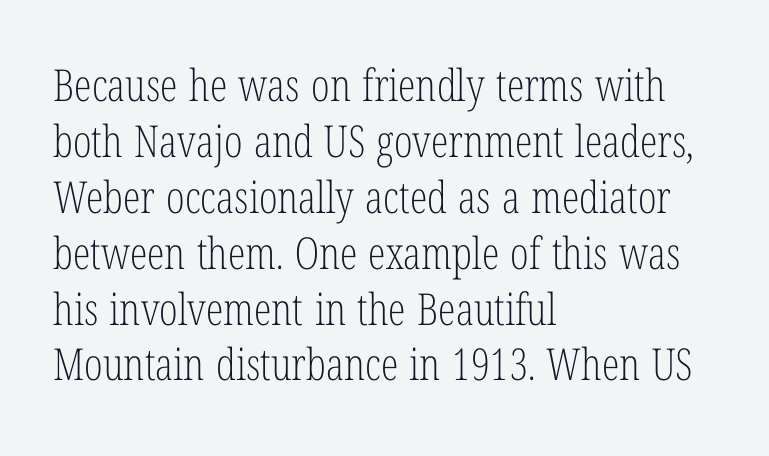
Yep, those are serifs on the letters. Descenders hang freely into open space. Line starts are locked; line ends wander. Spacing verdict: proportional, widths tailored to each character. Nothing unusual about the tracking: characters are spaced as the font intends. The vertical gap from one line to the next is medium.
